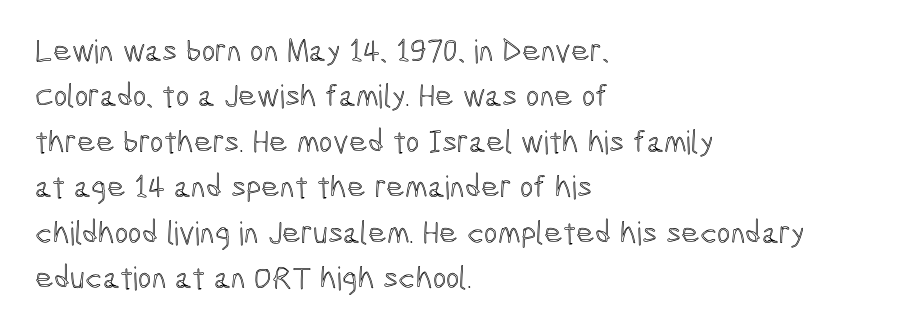
{"italic": "no", "width": "condensed", "x_height": "medium", "monospaced": "no", "underline": "no", "align": "left", "line_spacing": "normal", "line_spacing_ratio": 1.42, "letter_spacing": "normal", "letter_spacing_em": 0.0, "glyph_px": 32}
